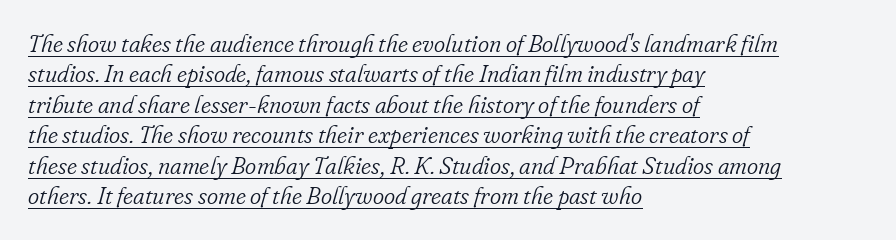
Compared with typical body copy, the letter spacing here is the same. The lettering tilts uniformly, giving the passage an italic look. The passage shown stacks its lines at a standard gap. Underlined type.
